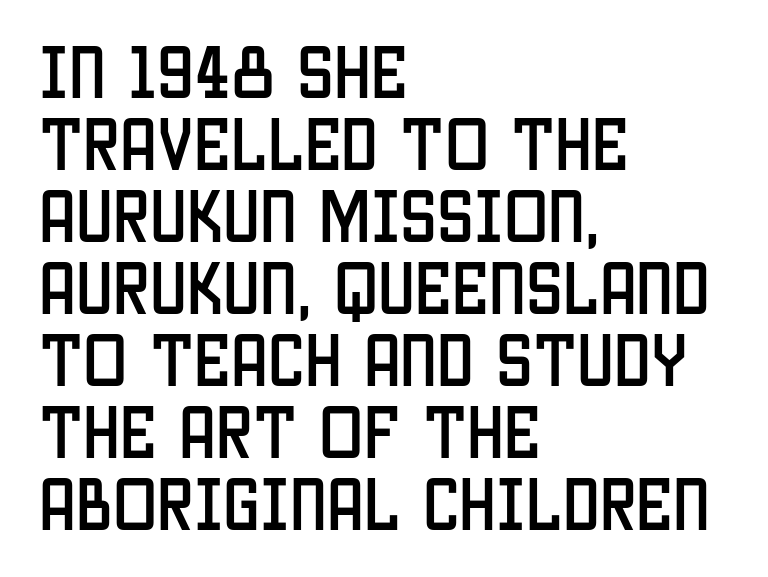
Q: Is the text italic (slanted)? A: No, it is upright.
Q: Is the typeface a serif or a sans-serif typeface? A: Sans-serif.
Q: Is the text underlined? A: No.
Q: How is the paragraph aligned? A: Left-aligned.
Q: Is the spacing between letters normal or unusually wide? A: Normal.
Q: Width (condensed, normal, or wide)? A: Condensed.
Q: Stroke contrast? A: Low.
Q: x-height? A: Large.
Q: Monospaced? A: No.
